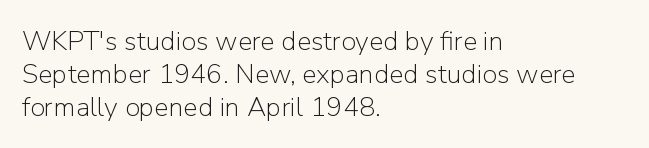
{"italic": "no", "bold": "no", "underline": "no", "align": "left", "line_spacing_ratio": 1.22, "letter_spacing": "normal", "letter_spacing_em": 0.0, "glyph_px": 27}
